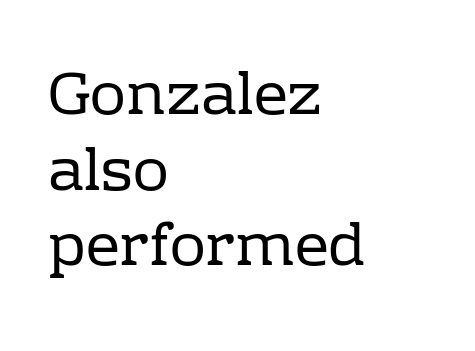
The image shows 60 px regular-weight serif type, upright; set left-aligned, normal line spacing (1.26x), normal letter spacing, not underlined; low stroke contrast and a medium x-height.
